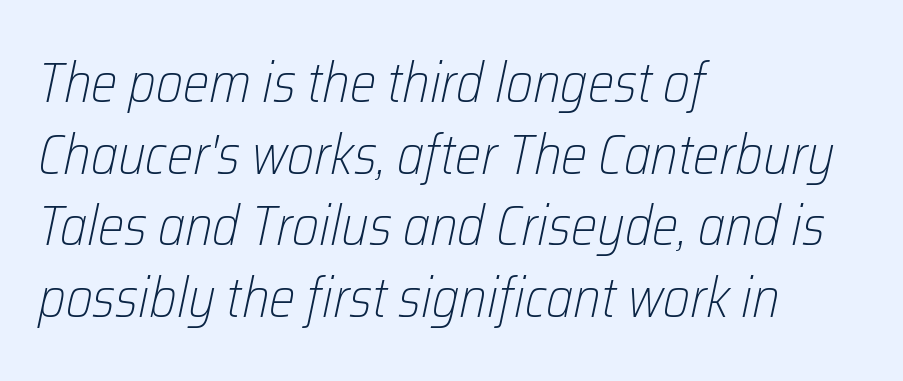
The image shows 56 px light, condensed type, italic (leaning right); set left-aligned, normal line spacing (1.28x), normal letter spacing, not underlined; low stroke contrast and a medium x-height.
